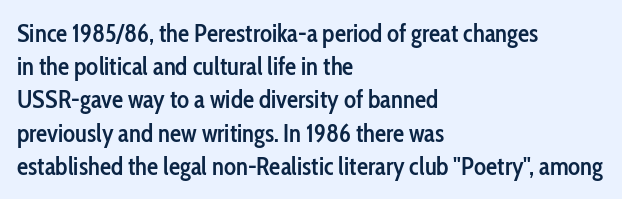
Q: Is the text bold? A: Semi-bold.
Q: Is the text italic (slanted)? A: No, it is upright.
Q: Is the text underlined? A: No.
Q: How is the paragraph aligned? A: Left-aligned.
Q: Is the spacing between letters normal or unusually wide? A: Normal.
Q: Is the spacing between lines tight, normal or loose? A: Normal.
